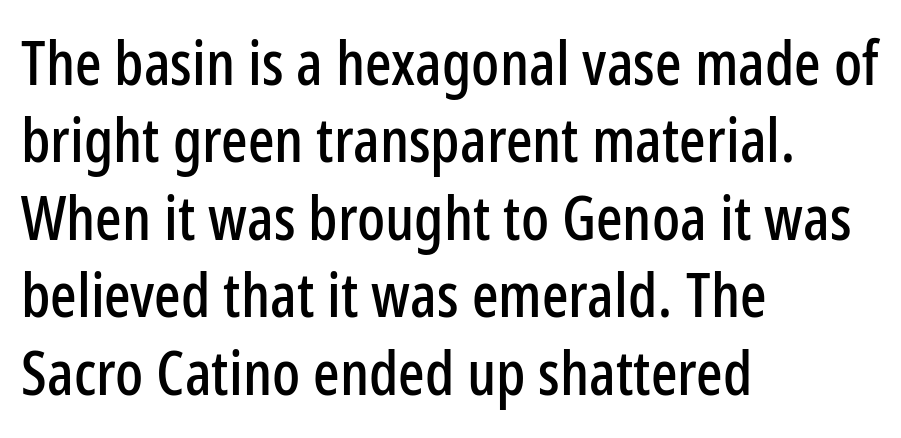
The image shows 62 px condensed sans-serif type, upright; set left-aligned, normal line spacing (1.25x), normal letter spacing, not underlined; low stroke contrast and a medium x-height.
